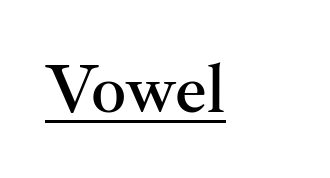
{"serif": "yes", "italic": "no", "width": "normal", "stroke_contrast": "medium", "x_height": "small", "monospaced": "no", "underline": "yes", "letter_spacing": "normal", "letter_spacing_em": 0.0, "glyph_px": 70}
